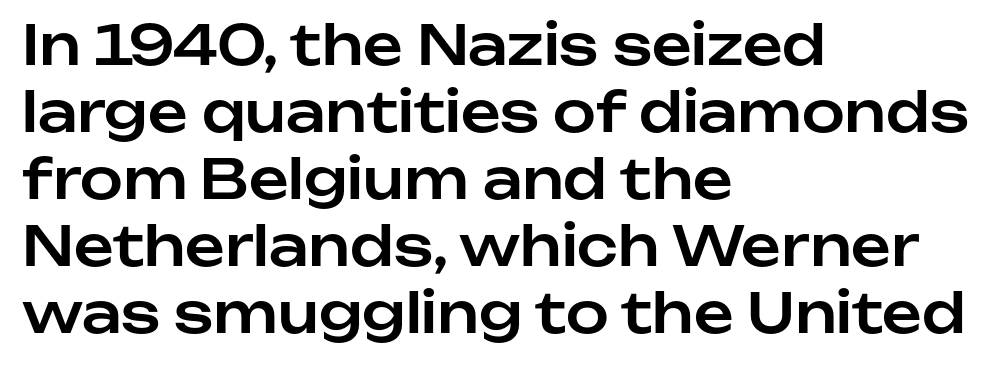
The image shows 55 px sans-serif type, upright; set left-aligned, line spacing 1.22x, normal letter spacing, not underlined; low stroke contrast and a medium x-height.
